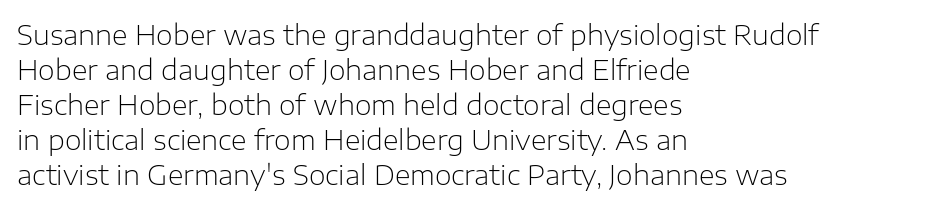
Style check: upright. Plain, unruled lines of type. The paragraph has a hard left edge and a soft right edge. This rendering leaves character spacing at its baseline value. A typesetter would call this leading conventional body-copy spacing. These glyphs show unthickened strokes, regular width or finer.
